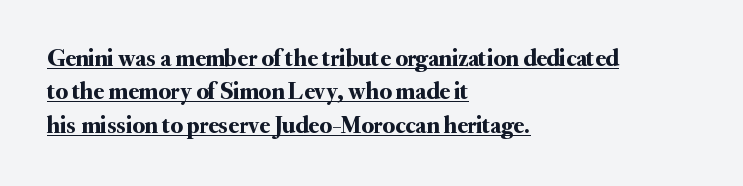
The image shows 24 px text type, upright; set left-aligned, normal line spacing (1.39x), normal letter spacing, underlined.
